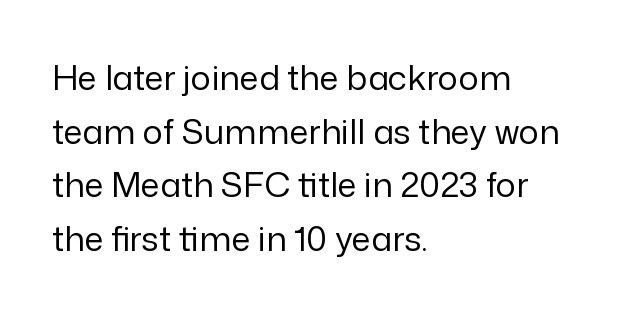
{"serif": "no", "italic": "no", "bold": "no", "weight": "regular", "width": "normal", "stroke_contrast": "low", "x_height": "medium", "monospaced": "no", "underline": "no", "align": "left", "line_spacing": "normal", "line_spacing_ratio": 1.58, "letter_spacing": "normal", "letter_spacing_em": 0.0, "glyph_px": 34}
